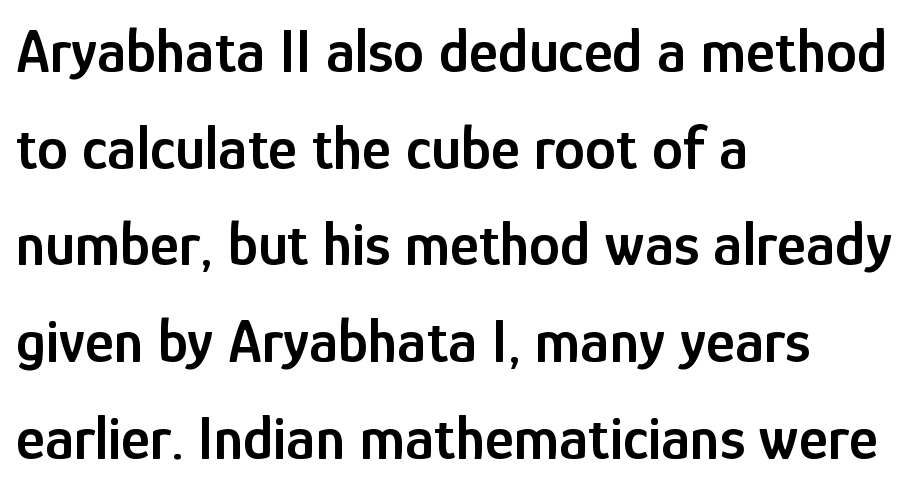
{"serif": "no", "italic": "no", "bold": "semi", "weight": "semibold", "width": "condensed", "stroke_contrast": "low", "x_height": "medium", "monospaced": "no", "underline": "no", "align": "left", "line_spacing": "normal", "line_spacing_ratio": 1.56, "letter_spacing": "normal", "letter_spacing_em": 0.0, "glyph_px": 62}
